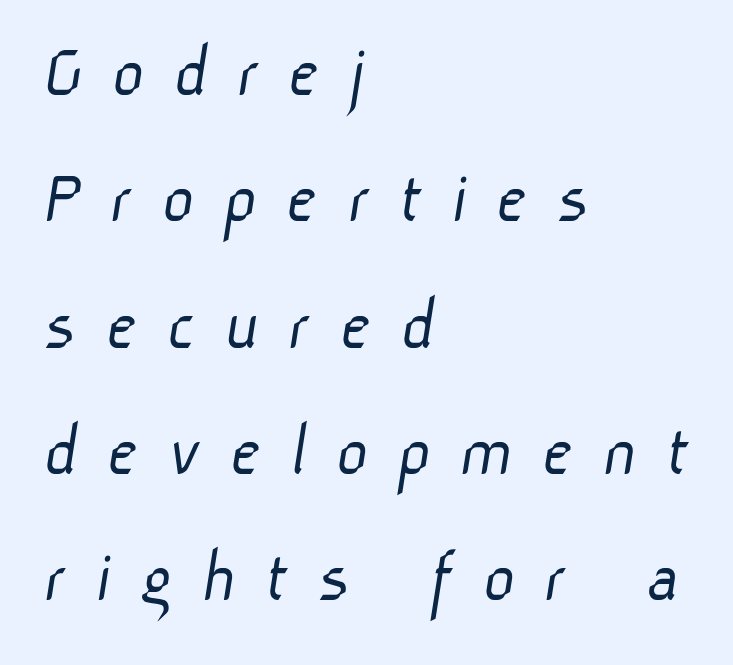
The image shows 77 px light sans-serif type; set left-aligned, normal line spacing (1.64x), unusually wide letter spacing (+0.38 em), not underlined; low stroke contrast and a medium x-height.
